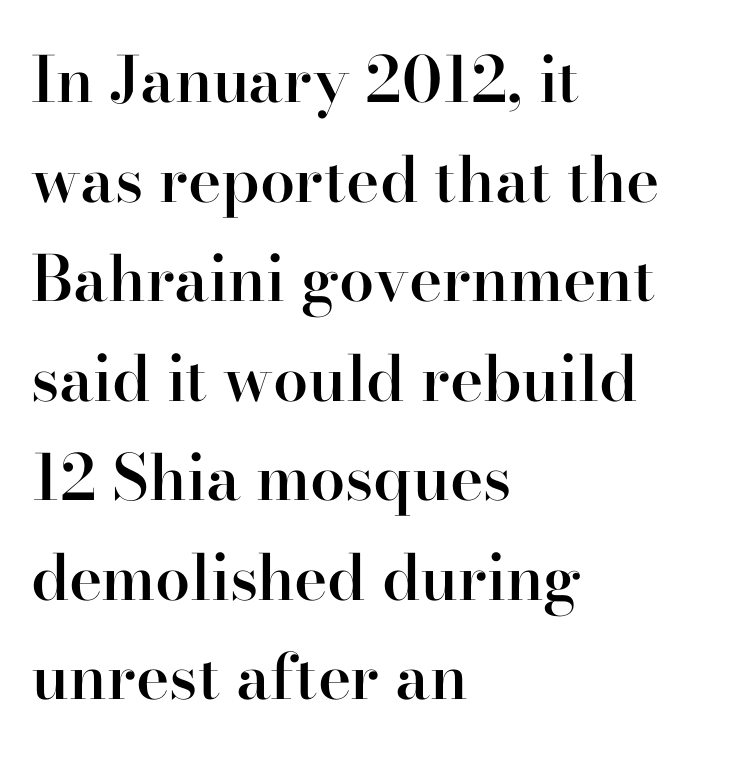
The type family on display is of the serif kind. Casual observation: everything's shoved over to the left. The lettering stays uniformly vertical, giving the passage a roman look. Has an underline been added? It has not.
